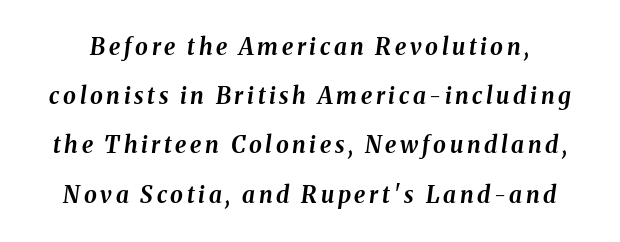
Q: Is the text bold? A: Yes.
Q: Is the text italic (slanted)? A: Yes, it leans right by about 8 degrees.
Q: Is the text underlined? A: No.
Q: Is the spacing between lines tight, normal or loose? A: Loose.
